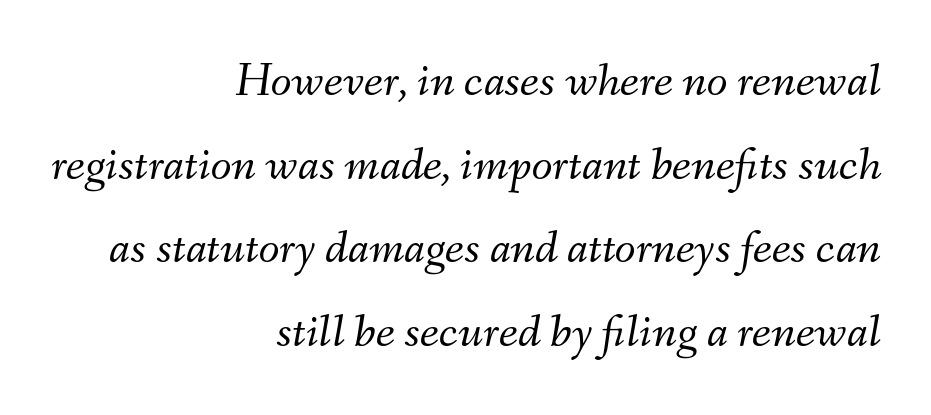
Q: Is the text bold? A: No.
Q: Is the text italic (slanted)? A: Yes, it leans right by about 9 degrees.
Q: Is the text underlined? A: No.
Q: How is the paragraph aligned? A: Right-aligned.
Q: Is the spacing between letters normal or unusually wide? A: Normal.
Q: Width (condensed, normal, or wide)? A: Normal.
Q: Stroke contrast? A: Medium.
Q: x-height? A: Small.
Q: Monospaced? A: No.
